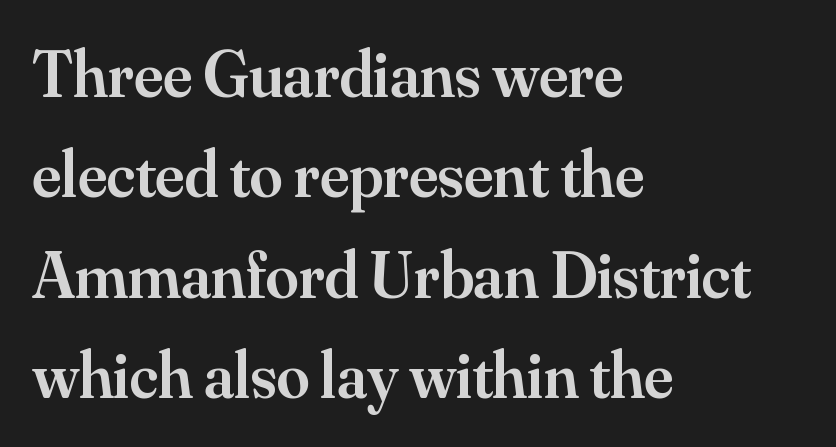
Which margin do the lines hug? The left one — the right edge is uneven. Do the characters align in a grid? No, the font is proportional. Each glyph is drawn with semibold strokes, heavier than normal yet not fully bold. Typographically, this falls in the serif category. Italic? Not at all — the glyphs are vertical.
